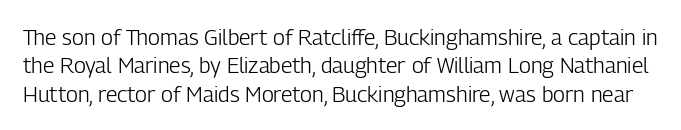
{"italic": "no", "bold": "no", "underline": "no", "line_spacing": "normal", "line_spacing_ratio": 1.29, "letter_spacing": "normal", "letter_spacing_em": 0.0, "glyph_px": 22}
